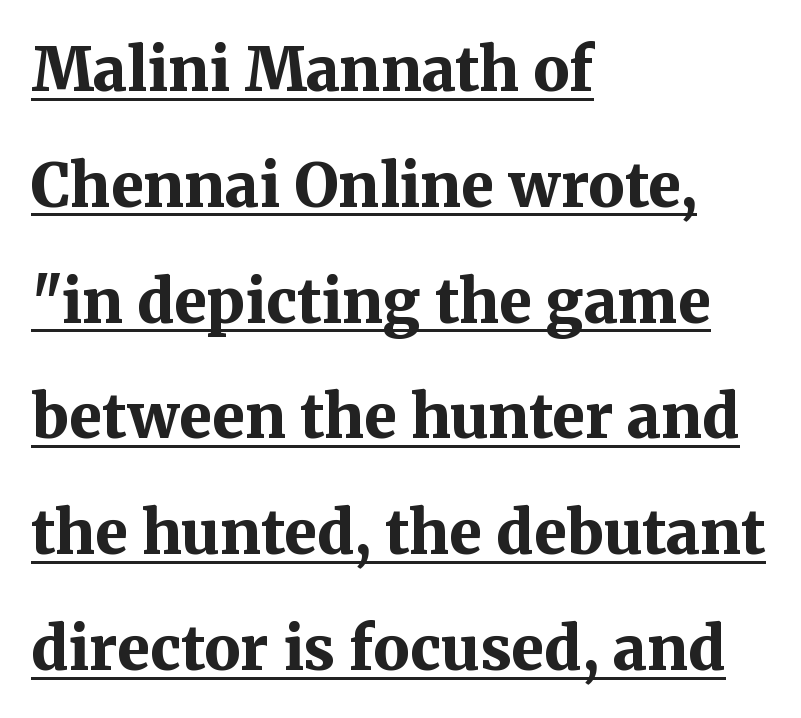
The image shows 60 px bold serif type, upright; set left-aligned, loose line spacing (1.93x), normal letter spacing, underlined; medium stroke contrast and a medium x-height.
